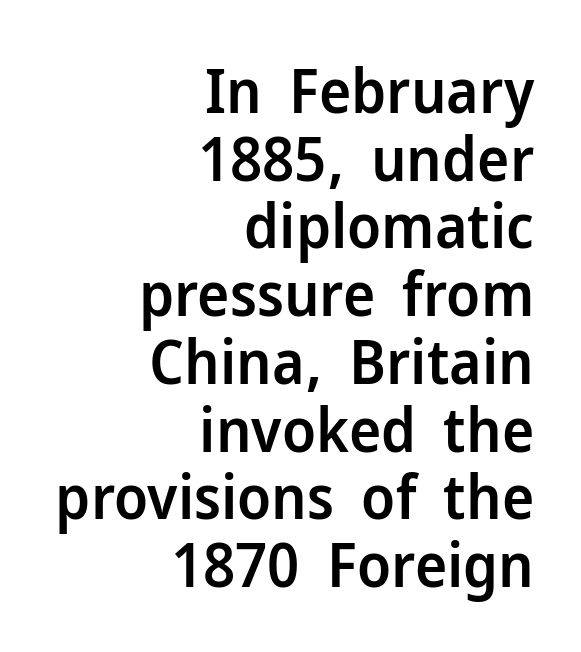
Line ends are locked; line starts wander. A typesetter would call this zero additional tracking. Characters remain perfectly vertical along every line. Anything drawn beneath the words? Only blank space. To sum up the face: it is a sans, with no serifs. How would I describe the line gaps? Narrow and economical.
